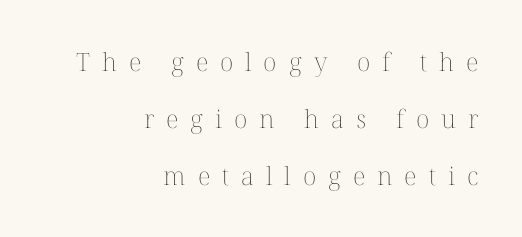
Ordinary non-slanted type is in use. The text block is weighted toward the right margin, trailing off unevenly leftward. Each word looks stretched out because of the extra space between its letters. Summary of vertical rhythm: relaxed, with wide interline spacing. Has an underline been added? It has not. No letter is thick-stroked: the sample isn't bold.
